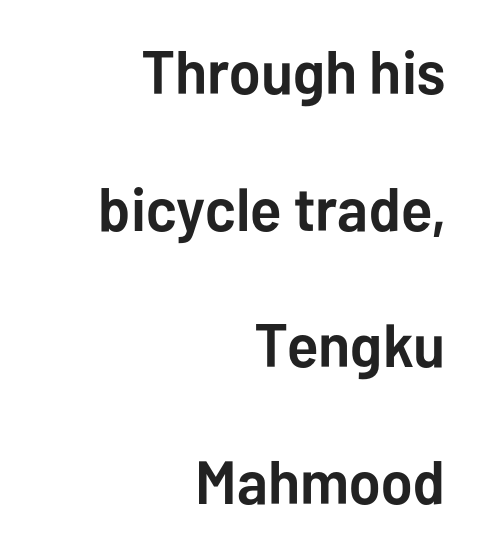
Q: Is the text bold? A: Yes.
Q: Is the text italic (slanted)? A: No, it is upright.
Q: Is the typeface a serif or a sans-serif typeface? A: Sans-serif.
Q: Is the text underlined? A: No.
Q: How is the paragraph aligned? A: Right-aligned.
Q: Is the spacing between letters normal or unusually wide? A: Normal.
Q: Is the spacing between lines tight, normal or loose? A: Loose.
Q: Width (condensed, normal, or wide)? A: Normal.
Q: Stroke contrast? A: Low.
Q: x-height? A: Medium.
Q: Monospaced? A: No.
